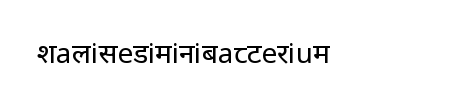
{"serif": "no", "italic": "no", "bold": "no", "weight": "regular", "width": "normal", "stroke_contrast": "low", "x_height": "medium", "monospaced": "no", "underline": "no", "letter_spacing": "normal", "letter_spacing_em": 0.0, "glyph_px": 28}
